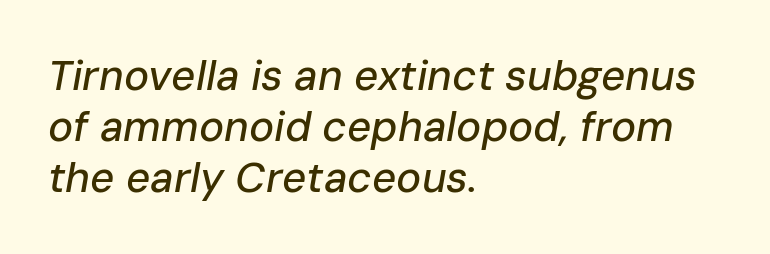
Q: Is the text italic (slanted)? A: Yes, it leans right by about 10 degrees.
Q: Is the text underlined? A: No.
Q: How is the paragraph aligned? A: Left-aligned.
Q: Is the spacing between letters normal or unusually wide? A: Normal.
Q: Width (condensed, normal, or wide)? A: Normal.
Q: Stroke contrast? A: Low.
Q: x-height? A: Medium.
Q: Monospaced? A: No.
